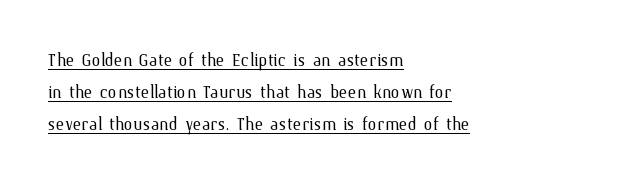
Letters have the restrained weight of plain body copy at most. A typesetter would call this zero additional tracking. Emphasis is given by a line drawn under the lettering. The passage is arranged the way most books set body copy — flush left.
